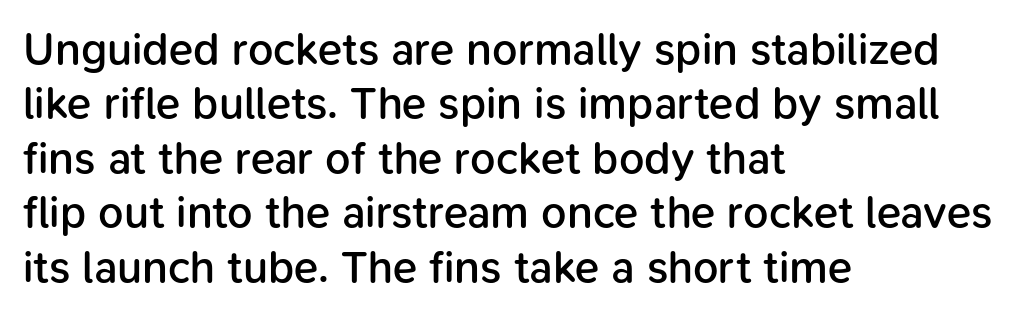
This is roman type, the default non-slanted kind. Honestly, there is no underline to notice here at all. The passage shown has conventional tracking throughout. Is this a sans? Yes — the strokes have no serifs. The paragraph shown leans on its left margin. On the weight axis this lands at semibold, roughly 600.
